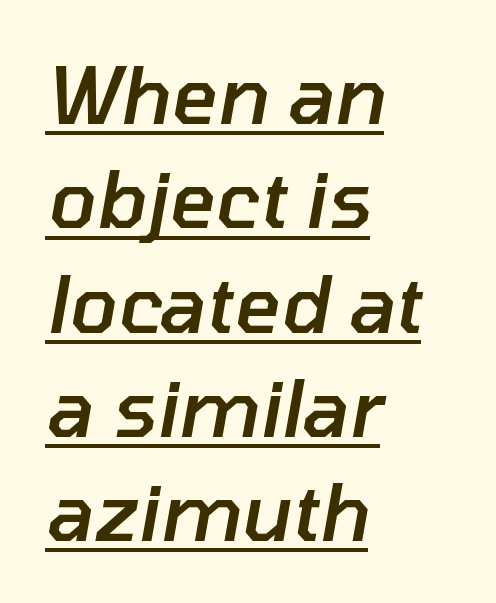
Tracking value appears to be zero — textbook default spacing. You could not count columns in this text — the font is proportionally spaced. When letters slant like this, we call the style italic. The rendered words wear a rule along their underside.
